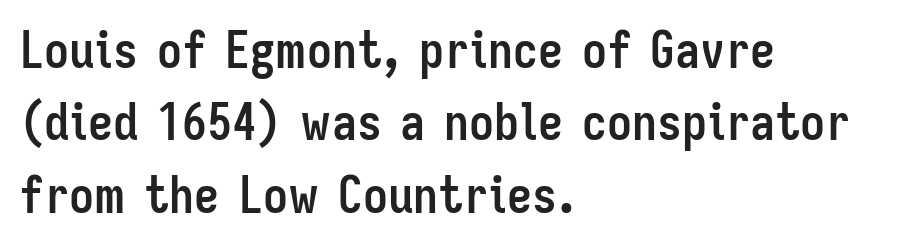
Q: Is the text bold? A: Yes.
Q: Is the text italic (slanted)? A: No, it is upright.
Q: Is the typeface a serif or a sans-serif typeface? A: Sans-serif.
Q: Is the text underlined? A: No.
Q: How is the paragraph aligned? A: Left-aligned.
Q: Is the spacing between letters normal or unusually wide? A: Normal.
Q: Is the spacing between lines tight, normal or loose? A: Normal.
Q: Width (condensed, normal, or wide)? A: Condensed.
Q: Stroke contrast? A: Low.
Q: x-height? A: Medium.
Q: Monospaced? A: No.
